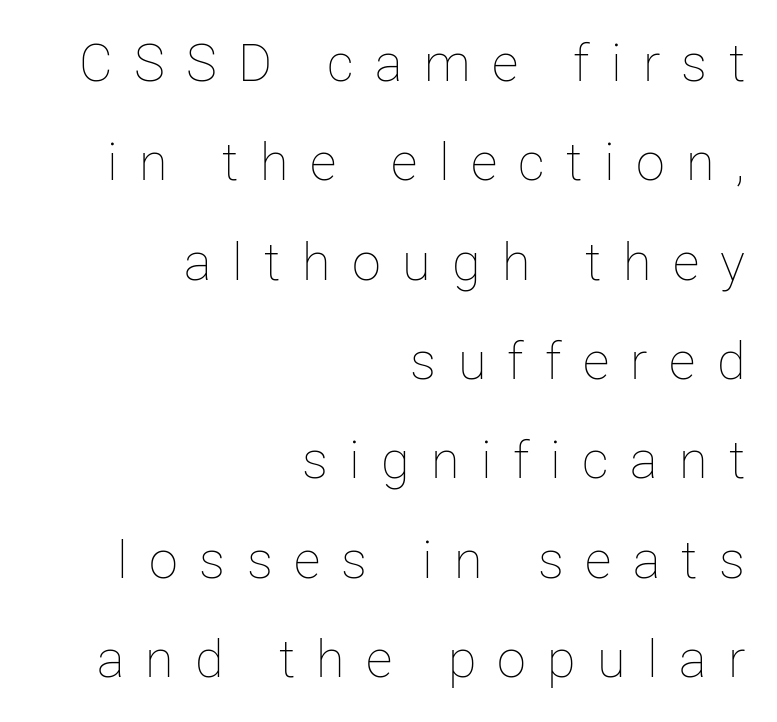
{"italic": "no", "bold": "no", "weight": "thin", "width": "normal", "stroke_contrast": "low", "x_height": "medium", "monospaced": "no", "underline": "no", "align": "right", "line_spacing": "loose", "line_spacing_ratio": 1.91, "letter_spacing": "wide", "letter_spacing_em": 0.41, "glyph_px": 52}
